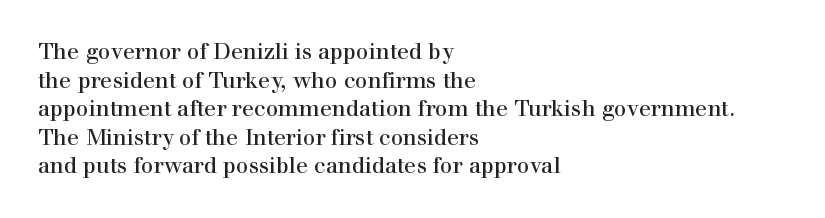
The image shows 22 px text type, upright; set left-aligned, normal line spacing (1.3x), normal letter spacing, not underlined.
